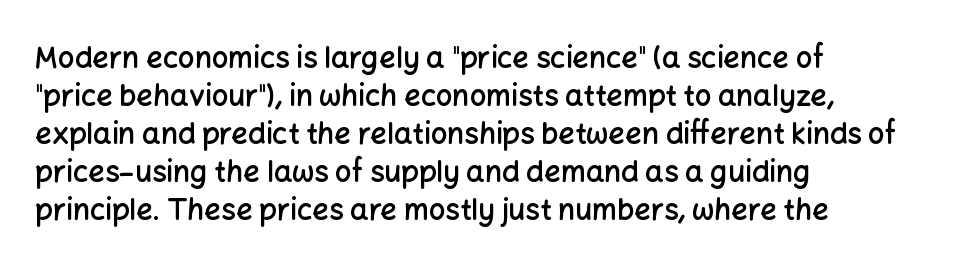
The image shows 29 px semibold sans-serif type, upright; set left-aligned, normal line spacing (1.31x), normal letter spacing, not underlined; low stroke contrast and a medium x-height.
